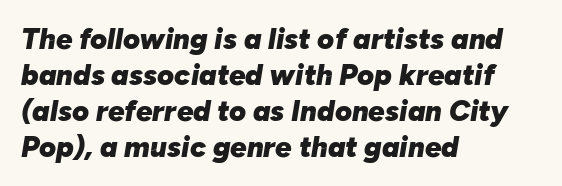
{"italic": "yes", "lean": "right", "slant_degrees": 10, "bold": "yes", "weight": "heavy", "width": "normal", "stroke_contrast": "low", "x_height": "medium", "monospaced": "no", "underline": "no", "align": "left", "line_spacing_ratio": 1.24, "letter_spacing": "normal", "letter_spacing_em": 0.0, "glyph_px": 29}
